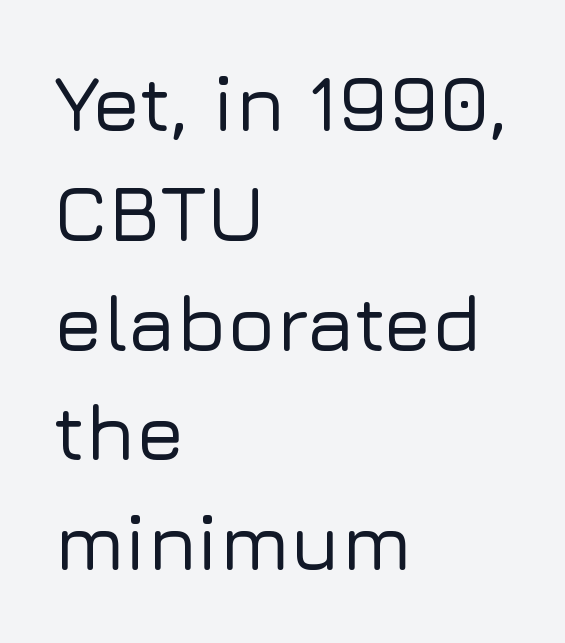
Does the leading feel generous? No, just average. No word sits above an underline. Does the copy run flush right? No — it runs flush left. What kind of face is this? One without serifs — a sans.
